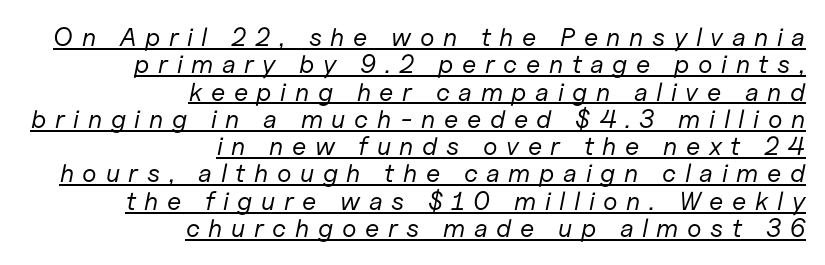
{"italic": "yes", "lean": "right", "slant_degrees": 11, "bold": "no", "underline": "yes", "align": "right", "line_spacing": "tight", "line_spacing_ratio": 1.05, "letter_spacing": "wide", "letter_spacing_em": 0.33, "glyph_px": 26}
